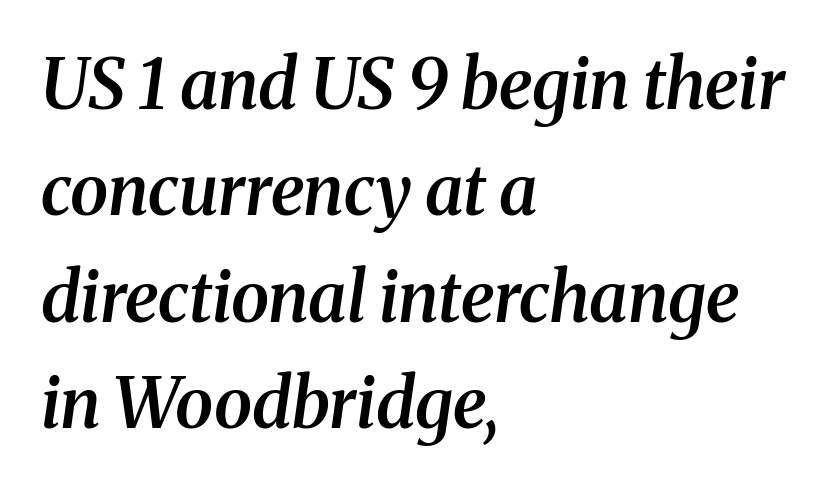
{"serif": "yes", "italic": "yes", "lean": "right", "slant_degrees": 8, "bold": "semi", "weight": "semibold", "width": "normal", "stroke_contrast": "medium", "x_height": "medium", "monospaced": "no", "underline": "no", "align": "left", "line_spacing": "normal", "line_spacing_ratio": 1.54, "letter_spacing": "normal", "letter_spacing_em": 0.0, "glyph_px": 69}
